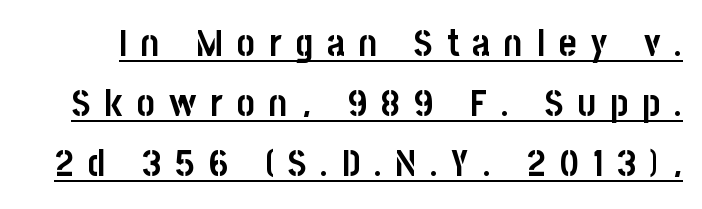
The passage shown has open, widely tracked lettering throughout. Caption: lettering with a line underneath. A full-strength bold gives these letters their thick strokes. Upright lettering throughout. Students, observe: this is what conventionally led text looks like.
